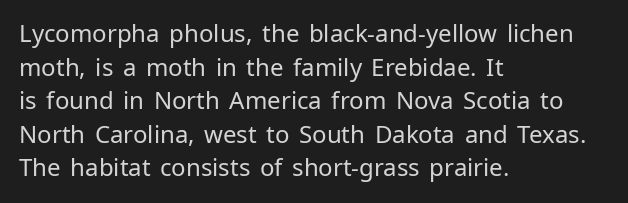
Q: Is the text bold? A: No.
Q: Is the text italic (slanted)? A: No, it is upright.
Q: Is the text underlined? A: No.
Q: How is the paragraph aligned? A: Left-aligned.
Q: Is the spacing between letters normal or unusually wide? A: Normal.
Q: Is the spacing between lines tight, normal or loose? A: Normal.
